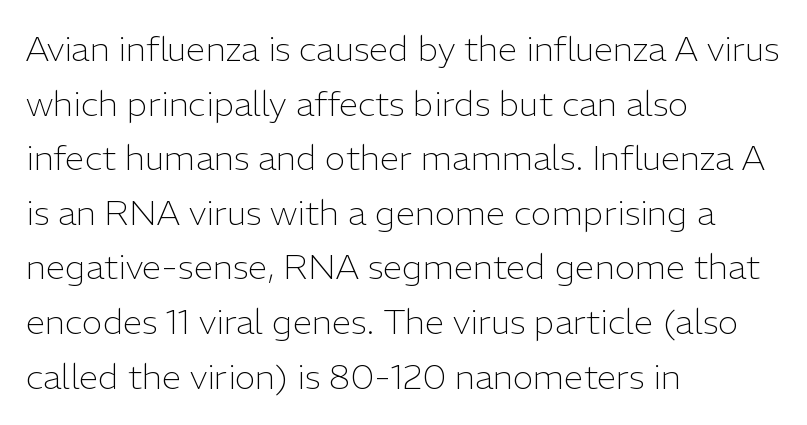
Q: Is the text bold? A: No.
Q: Is the text italic (slanted)? A: No, it is upright.
Q: Is the typeface a serif or a sans-serif typeface? A: Sans-serif.
Q: Is the text underlined? A: No.
Q: How is the paragraph aligned? A: Left-aligned.
Q: Is the spacing between letters normal or unusually wide? A: Normal.
Q: Is the spacing between lines tight, normal or loose? A: Normal.
Q: Width (condensed, normal, or wide)? A: Normal.
Q: Stroke contrast? A: Low.
Q: x-height? A: Medium.
Q: Monospaced? A: No.
